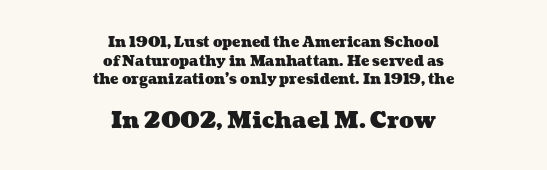
{"bold": "yes", "underline": "no", "align": "center", "line_spacing": "normal", "line_spacing_ratio": 1.33, "letter_spacing": "normal", "letter_spacing_em": 0.0, "larger_block": "second", "size_ratio": 1.57, "glyph_px": 22}
